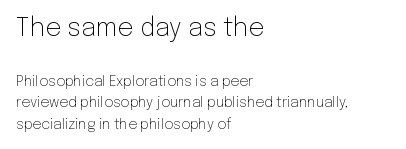
Q: Is the text bold? A: No.
Q: Is the text italic (slanted)? A: No, it is upright.
Q: Is the text underlined? A: No.
Q: How is the paragraph aligned? A: Left-aligned.
Q: Is the spacing between letters normal or unusually wide? A: Normal.
Q: Is the spacing between lines tight, normal or loose? A: Normal.
Q: Which block of text is set in a larger size, the first (top) or the second (bottom)? A: The first (top) one.
